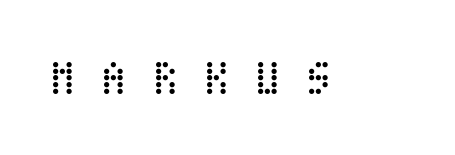
Q: Is the text bold? A: No.
Q: Is the text italic (slanted)? A: No, it is upright.
Q: Is the text underlined? A: No.
Q: Is the spacing between letters normal or unusually wide? A: Unusually wide.
Q: Width (condensed, normal, or wide)? A: Condensed.
Q: Stroke contrast? A: Low.
Q: x-height? A: Large.
